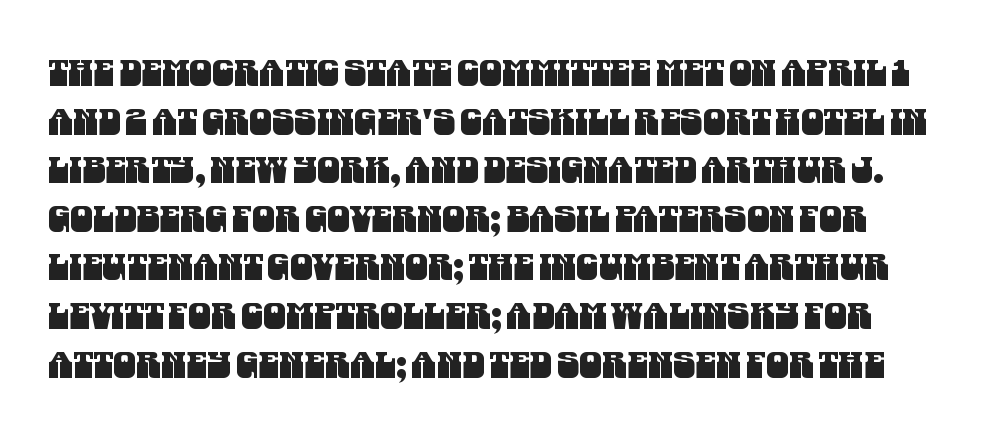
In terms of letterform style, serifs are entirely absent. The letters advance in unequal steps, a hallmark of proportional type. Bare-footed words on every line. The leading is moderate, giving the passage an even texture.
